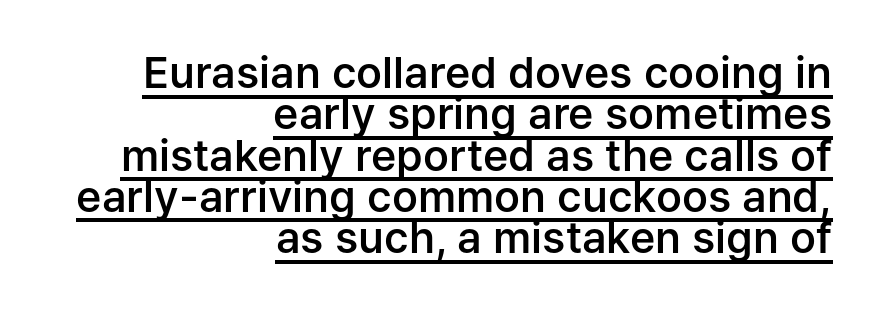
The image shows 43 px semibold sans-serif type, upright; set right-aligned, tight line spacing (0.96x), normal letter spacing, underlined; low stroke contrast and a medium x-height.
